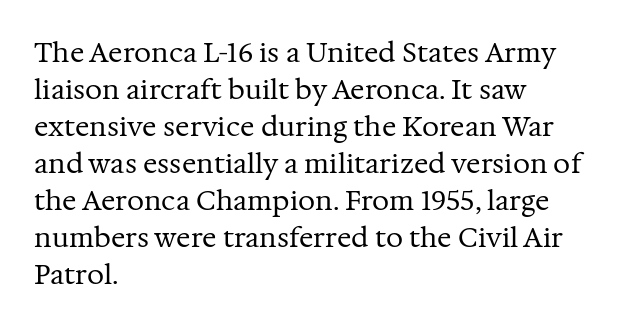
The image shows 27 px text type, upright; set left-aligned, normal line spacing (1.37x), normal letter spacing, not underlined.
